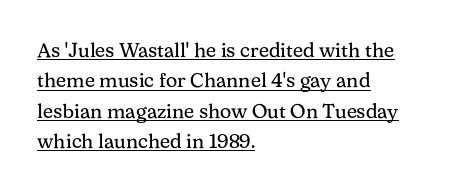
{"italic": "no", "bold": "no", "underline": "yes", "align": "left", "line_spacing": "normal", "line_spacing_ratio": 1.52, "letter_spacing": "normal", "letter_spacing_em": 0.0, "glyph_px": 20}
